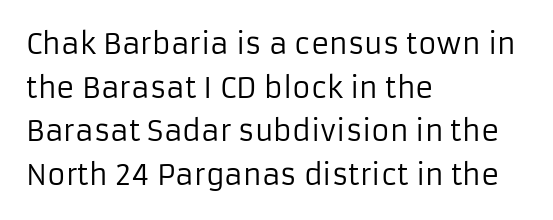
Q: Is the text bold? A: No.
Q: Is the text italic (slanted)? A: No, it is upright.
Q: Is the typeface a serif or a sans-serif typeface? A: Sans-serif.
Q: Is the text underlined? A: No.
Q: How is the paragraph aligned? A: Left-aligned.
Q: Is the spacing between letters normal or unusually wide? A: Normal.
Q: Is the spacing between lines tight, normal or loose? A: Normal.
Q: Width (condensed, normal, or wide)? A: Normal.
Q: Stroke contrast? A: Low.
Q: x-height? A: Medium.
Q: Monospaced? A: No.
